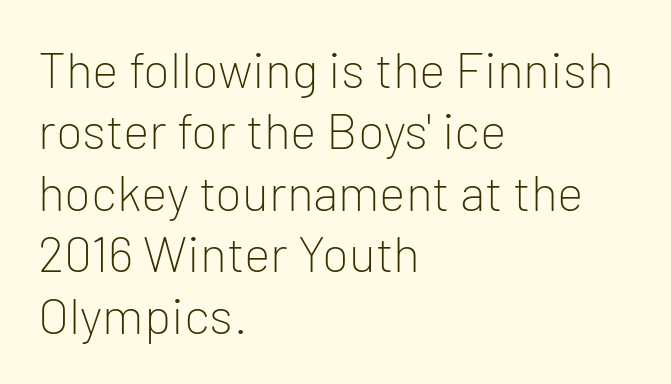
Q: Is the text bold? A: No.
Q: Is the text italic (slanted)? A: No, it is upright.
Q: Is the typeface a serif or a sans-serif typeface? A: Sans-serif.
Q: Is the text underlined? A: No.
Q: How is the paragraph aligned? A: Left-aligned.
Q: Is the spacing between letters normal or unusually wide? A: Normal.
Q: Width (condensed, normal, or wide)? A: Normal.
Q: Stroke contrast? A: Low.
Q: x-height? A: Medium.
Q: Monospaced? A: No.
